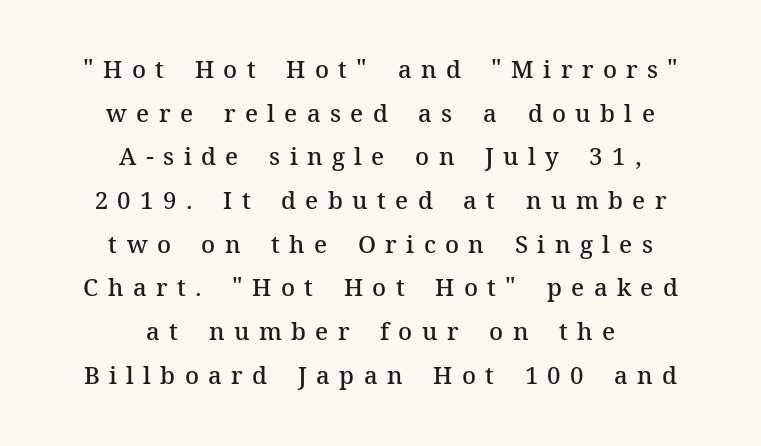
Q: Is the text bold? A: Semi-bold.
Q: Is the text italic (slanted)? A: No, it is upright.
Q: Is the text underlined? A: No.
Q: How is the paragraph aligned? A: Centered.
Q: Is the spacing between letters normal or unusually wide? A: Unusually wide.
